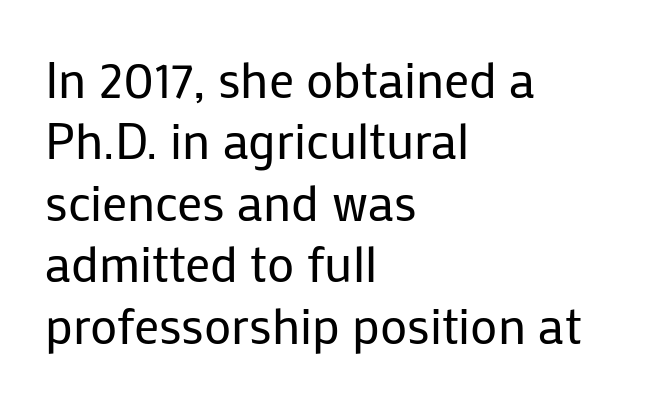
Horizontally, the lines are justified to the leading edge only. Caption: face not bold, strokes unweighted. The letterforms sit shoulder to shoulder at normal distance. Here the designer chose a conventional face with non-uniform glyph widths. Posture: straight, roman, zero tilt. Each row of text sits above clean, open space.
